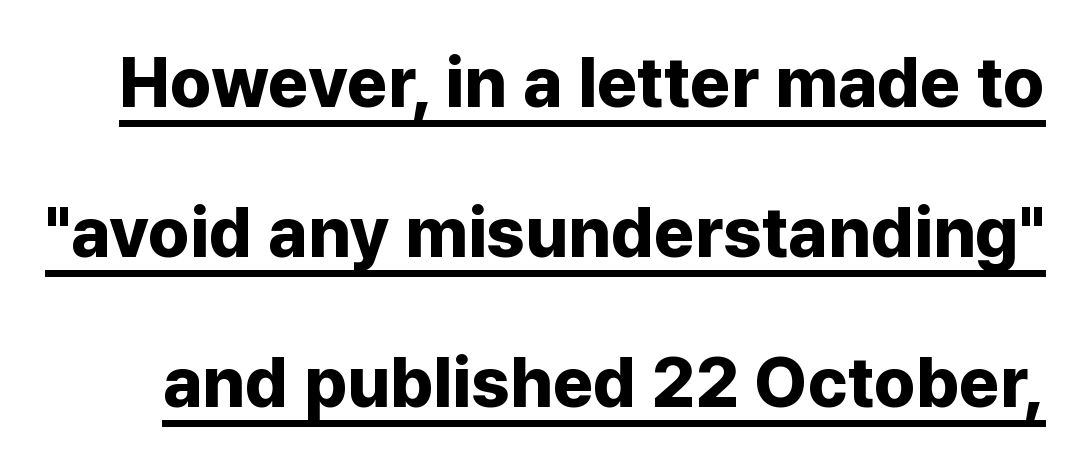
The image shows 70 px bold sans-serif type, upright; set loose line spacing (2.14x), normal letter spacing, underlined; low stroke contrast and a medium x-height.
